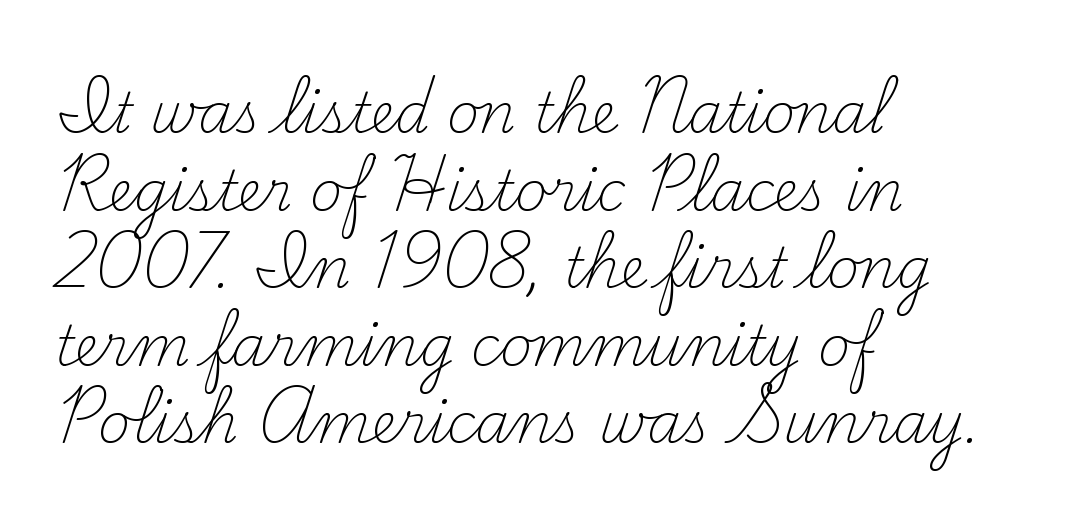
Q: Is the text bold? A: No.
Q: Is the text italic (slanted)? A: Yes.
Q: Is the text underlined? A: No.
Q: How is the paragraph aligned? A: Left-aligned.
Q: Is the spacing between letters normal or unusually wide? A: Normal.
Q: Is the spacing between lines tight, normal or loose? A: Normal.
Q: Width (condensed, normal, or wide)? A: Normal.
Q: Stroke contrast? A: Medium.
Q: x-height? A: Small.
Q: Monospaced? A: No.
